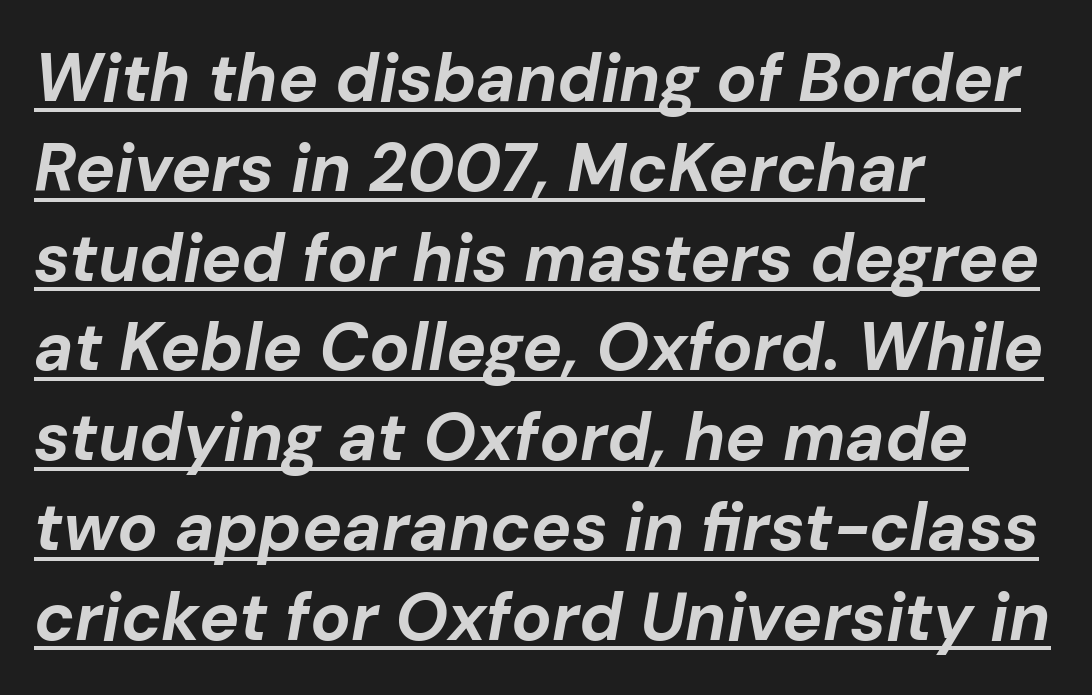
Is this a fixed-width face? No — the glyphs have proportional, varying widths. Glyph-to-glyph distance matches everyday printed text. Compared with typical paragraphs, the rows here are spaced about the same. If you drew a ruler down the left edge, every line would touch it. Posture: slanted.
